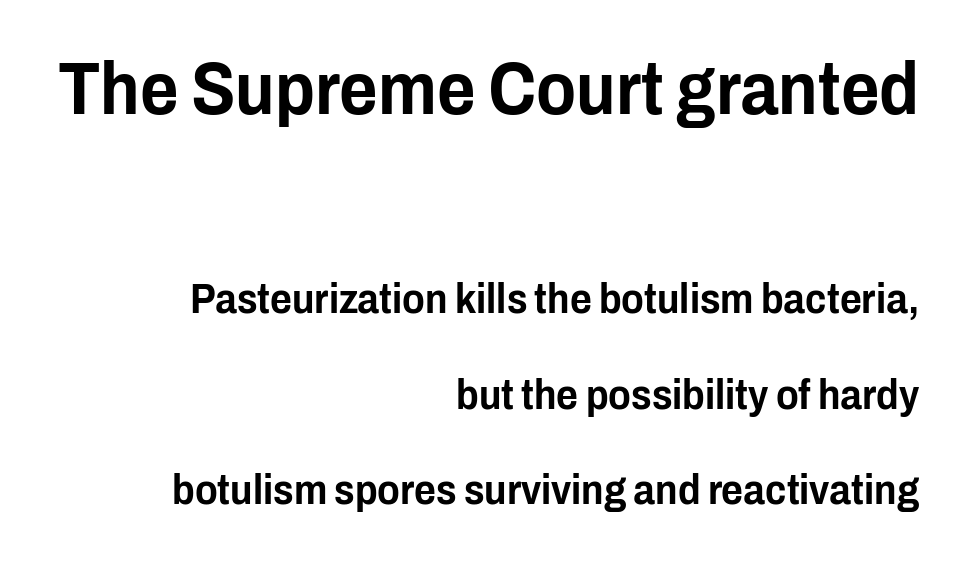
Q: Is the text italic (slanted)? A: No, it is upright.
Q: Is the typeface a serif or a sans-serif typeface? A: Sans-serif.
Q: Is the text underlined? A: No.
Q: How is the paragraph aligned? A: Right-aligned.
Q: Is the spacing between letters normal or unusually wide? A: Normal.
Q: Is the spacing between lines tight, normal or loose? A: Loose.
Q: Which block of text is set in a larger size, the first (top) or the second (bottom)? A: The first (top) one.
Q: Width (condensed, normal, or wide)? A: Condensed.
Q: Stroke contrast? A: Low.
Q: x-height? A: Medium.
Q: Monospaced? A: No.
